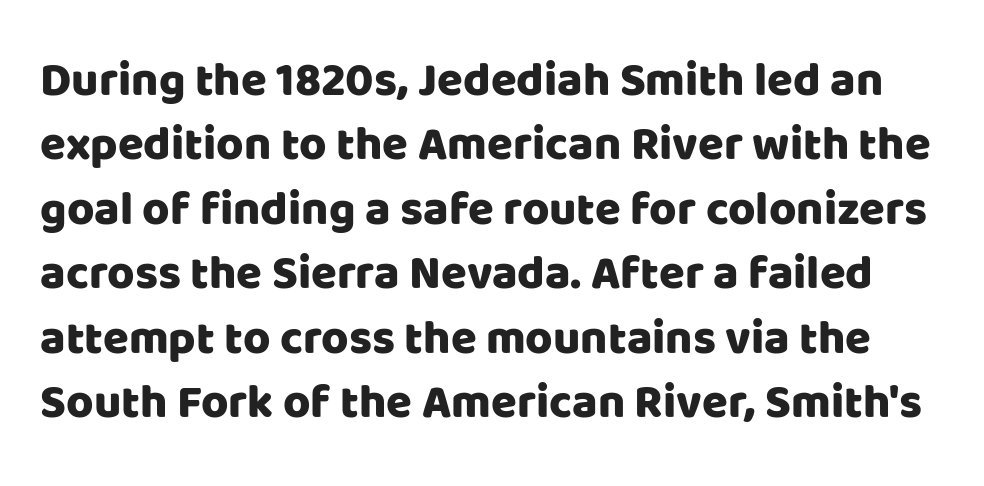
This is sans-serif lettering, the kind often seen on screens and signage. Honestly, there is no underline to notice here at all. The type sits square on the baseline with zero lean. Here the designer chose a conventional face with non-uniform glyph widths. Whoever set this chose a conventional vertical rhythm. You could call the tracking neutral — neither tight nor loose.
